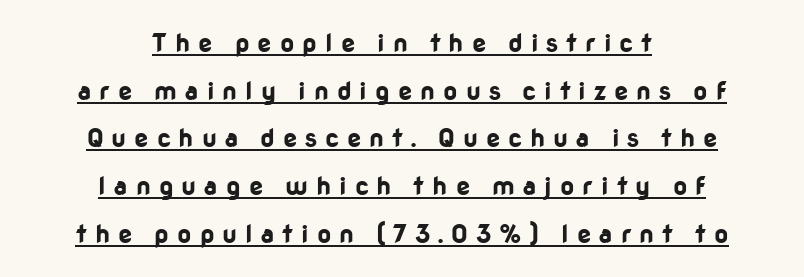
Quick note: interline space is abundant. Is the block centered? Yes — each line is placed symmetrically about the middle. You can see a thin bar hugging the bottom of the glyphs. Stroke thickness is high; the sample reads as a true bold.
